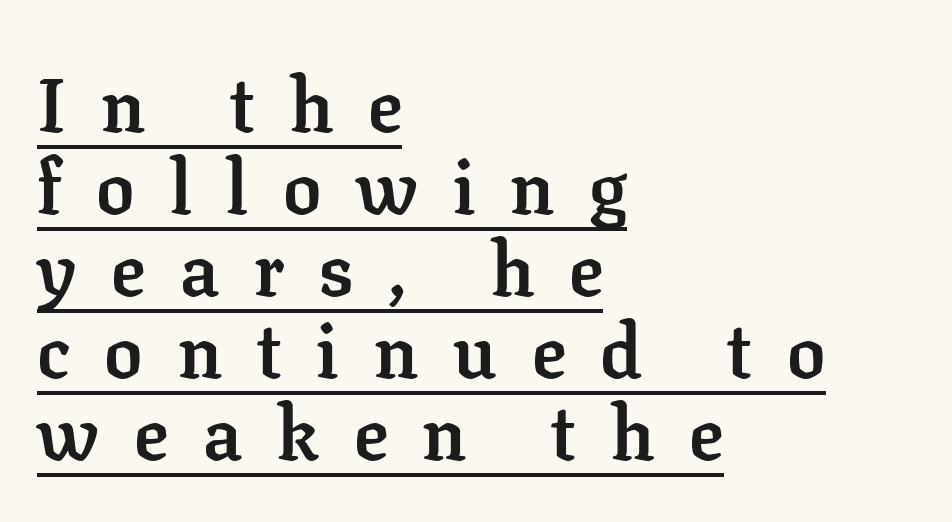
The rendering shows small feet on the letterforms — a serif design. A typesetter would call this proportional, since set widths differ per character. Each line starts at the same left margin while the right side varies. The font's upright variant was chosen for this text. Chunky letters — that's bold for sure. This is underlined copy, the kind a proofreader might mark for attention.
